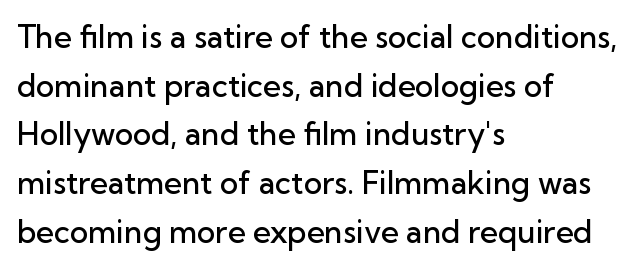
{"serif": "no", "italic": "no", "bold": "semi", "weight": "semibold", "width": "normal", "stroke_contrast": "low", "x_height": "medium", "monospaced": "no", "underline": "no", "align": "left", "line_spacing": "normal", "line_spacing_ratio": 1.57, "letter_spacing": "normal", "letter_spacing_em": 0.0, "glyph_px": 31}
